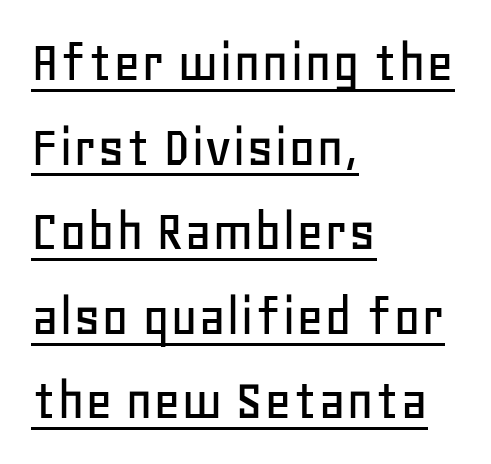
{"serif": "no", "italic": "no", "width": "normal", "stroke_contrast": "low", "x_height": "large", "monospaced": "no", "underline": "yes", "align": "left", "line_spacing": "normal", "line_spacing_ratio": 1.41, "letter_spacing": "normal", "letter_spacing_em": 0.0, "glyph_px": 60}
